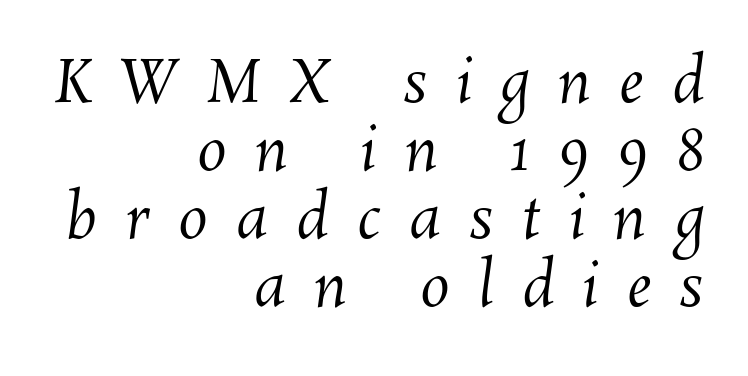
Q: Is the text bold? A: No.
Q: Is the text underlined? A: No.
Q: How is the paragraph aligned? A: Right-aligned.
Q: Is the spacing between letters normal or unusually wide? A: Unusually wide.
Q: Is the spacing between lines tight, normal or loose? A: Tight.
Q: Width (condensed, normal, or wide)? A: Normal.
Q: Stroke contrast? A: Medium.
Q: x-height? A: Medium.
Q: Monospaced? A: No.
